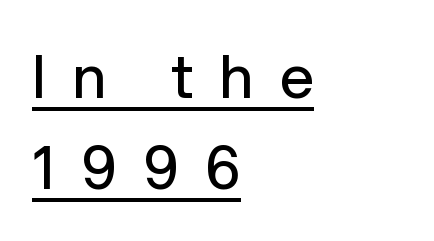
{"serif": "no", "italic": "no", "bold": "no", "weight": "regular", "width": "normal", "stroke_contrast": "low", "x_height": "medium", "monospaced": "no", "underline": "yes", "align": "left", "line_spacing": "normal", "line_spacing_ratio": 1.51, "letter_spacing": "wide", "letter_spacing_em": 0.44, "glyph_px": 60}
